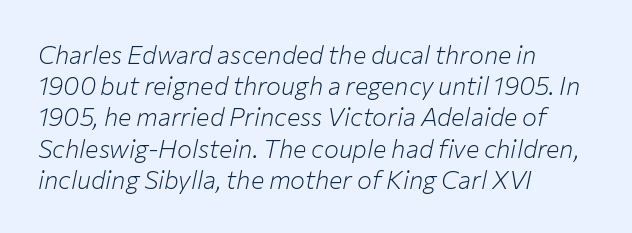
Line beginnings align vertically; line endings do not. This block has exactly the height ordinary leading produces. The lettering tilts uniformly, giving the passage an italic look. Lines of text with bare space underneath.
